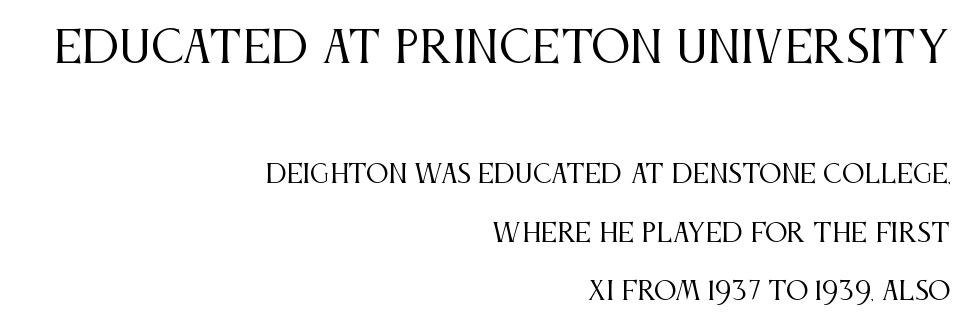
{"serif": "yes", "italic": "no", "bold": "no", "weight": "regular", "width": "condensed", "stroke_contrast": "medium", "x_height": "large", "monospaced": "no", "underline": "no", "align": "right", "line_spacing": "loose", "line_spacing_ratio": 2.34, "letter_spacing": "normal", "letter_spacing_em": 0.0, "larger_block": "first", "size_ratio": 1.76, "glyph_px": 44}
